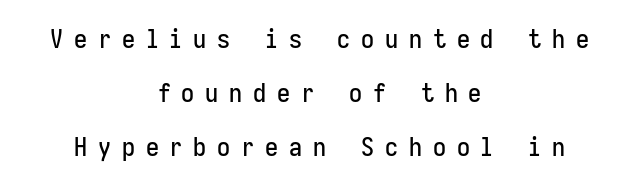
The space between consecutive lines is lavish. The words here are not underlined. Each line is balanced around a shared central axis. Loose tracking; the words dissolve into strings of separated letters. This sample uses an upright cut, with every glyph sitting square on the baseline.
